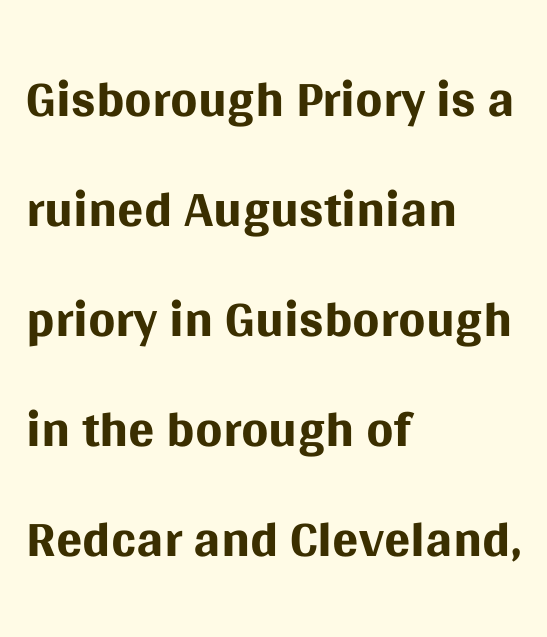
Each row of text sits above clean, open space. The letterforms sit at book weight or below. The typeface chosen for these lines omits serifs. The vertical gap from one line to the next is medium.
